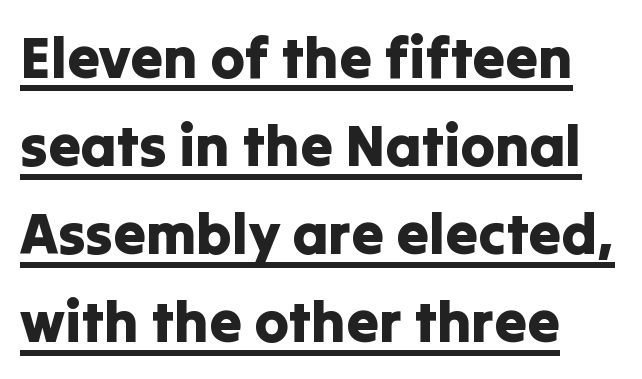
{"serif": "no", "italic": "no", "width": "normal", "stroke_contrast": "low", "x_height": "medium", "monospaced": "no", "underline": "yes", "align": "left", "line_spacing": "normal", "line_spacing_ratio": 1.52, "letter_spacing": "normal", "letter_spacing_em": 0.0, "glyph_px": 58}
